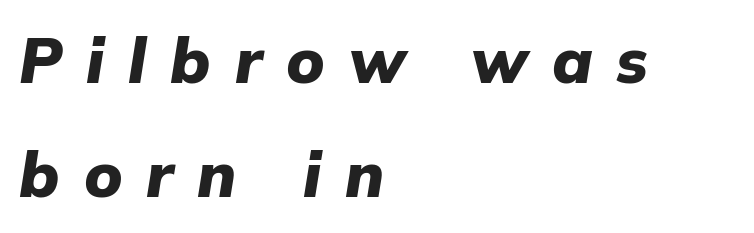
Q: Is the text bold? A: Yes.
Q: Is the text italic (slanted)? A: Yes, it leans right by about 9 degrees.
Q: Is the text underlined? A: No.
Q: How is the paragraph aligned? A: Left-aligned.
Q: Is the spacing between letters normal or unusually wide? A: Unusually wide.
Q: Width (condensed, normal, or wide)? A: Normal.
Q: Stroke contrast? A: Low.
Q: x-height? A: Medium.
Q: Monospaced? A: No.
